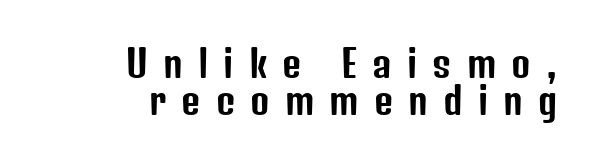
Underline: absent. Interline gaps are noticeably narrow in this sample. The rendering uses natural spacing where letterforms have individual widths. Font category for this specimen: sans-serif. This is the regular roman posture of the typeface. Each line ends at the same right margin while the left side varies.
